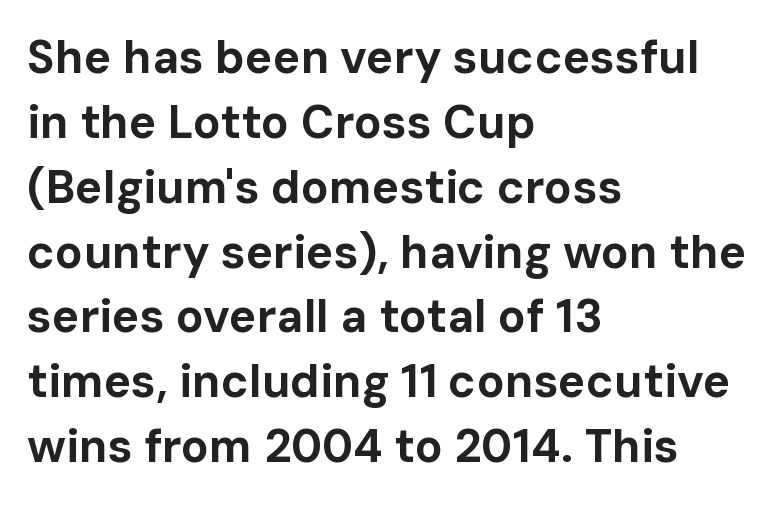
{"serif": "no", "italic": "no", "bold": "yes", "weight": "bold", "width": "normal", "stroke_contrast": "low", "x_height": "medium", "monospaced": "no", "underline": "no", "align": "left", "line_spacing": "normal", "line_spacing_ratio": 1.41, "letter_spacing": "normal", "letter_spacing_em": 0.0, "glyph_px": 46}
